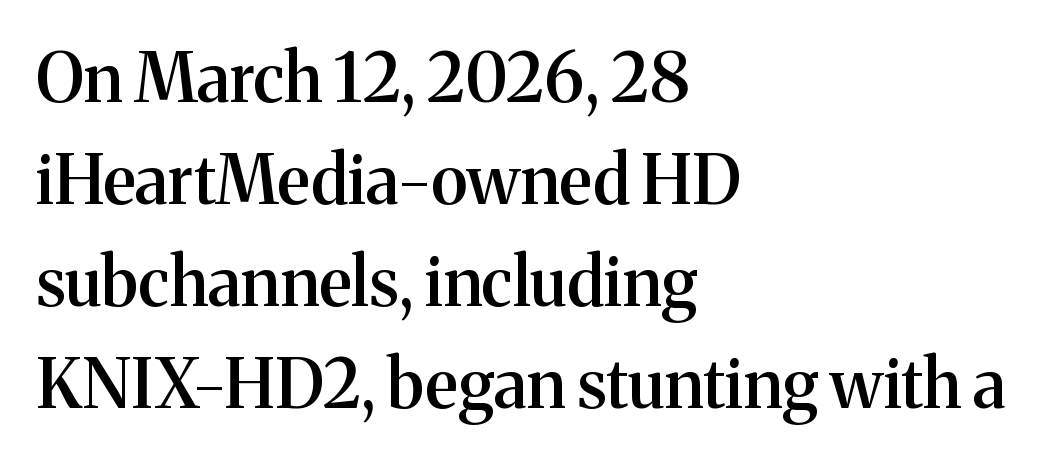
The image shows 67 px semibold serif type, upright; set left-aligned, normal line spacing (1.52x), normal letter spacing, not underlined; medium stroke contrast and a medium x-height.
